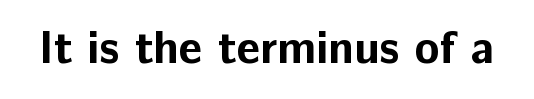
{"serif": "no", "italic": "no", "bold": "yes", "weight": "bold", "width": "normal", "stroke_contrast": "low", "x_height": "medium", "monospaced": "no", "underline": "no", "letter_spacing": "normal", "letter_spacing_em": 0.0, "glyph_px": 46}
